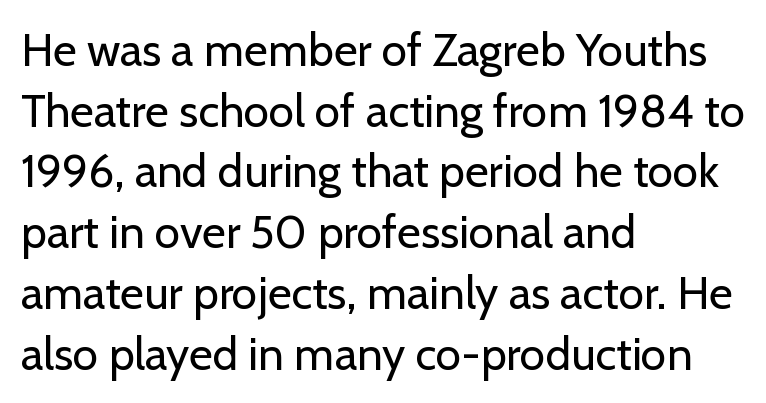
{"serif": "no", "italic": "no", "bold": "no", "weight": "regular", "width": "normal", "stroke_contrast": "low", "x_height": "medium", "monospaced": "no", "underline": "no", "align": "left", "line_spacing": "normal", "line_spacing_ratio": 1.32, "letter_spacing": "normal", "letter_spacing_em": 0.0, "glyph_px": 46}
